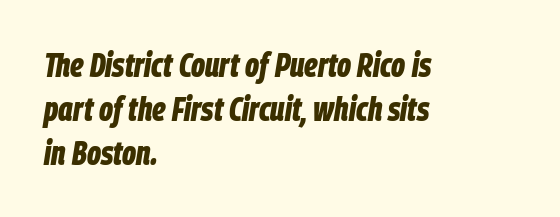
Q: Is the text bold? A: Yes.
Q: Is the text italic (slanted)? A: Yes, it leans right by about 9 degrees.
Q: Is the text underlined? A: No.
Q: How is the paragraph aligned? A: Left-aligned.
Q: Is the spacing between letters normal or unusually wide? A: Normal.
Q: Is the spacing between lines tight, normal or loose? A: Normal.
Q: Width (condensed, normal, or wide)? A: Condensed.
Q: Stroke contrast? A: Low.
Q: x-height? A: Large.
Q: Monospaced? A: No.
